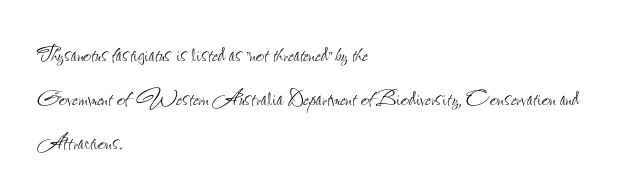
The image shows 29 px thin, condensed type; set left-aligned, normal line spacing (1.51x), normal letter spacing, not underlined; low stroke contrast and a small x-height.
